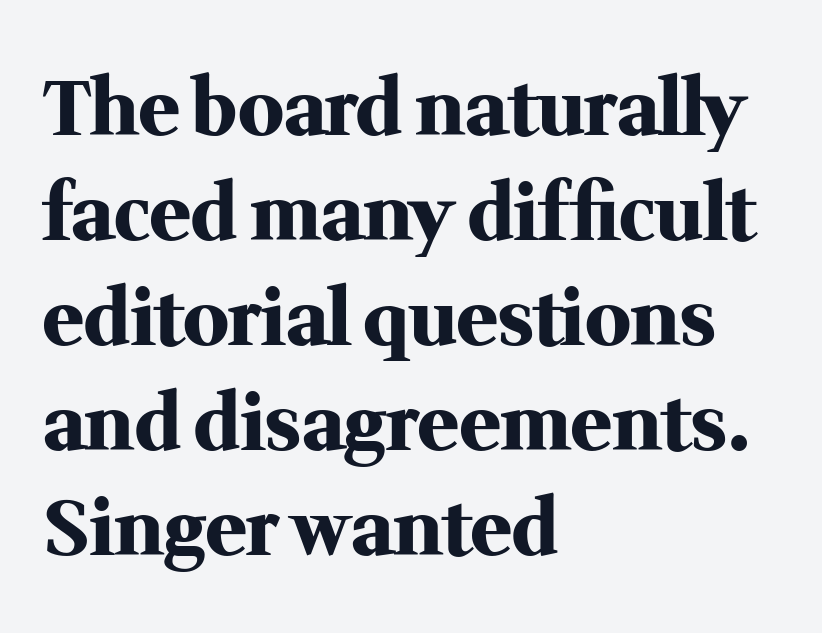
The image shows 76 px heavy serif type, upright; set left-aligned, normal line spacing (1.38x), normal letter spacing, not underlined; medium stroke contrast and a medium x-height.
